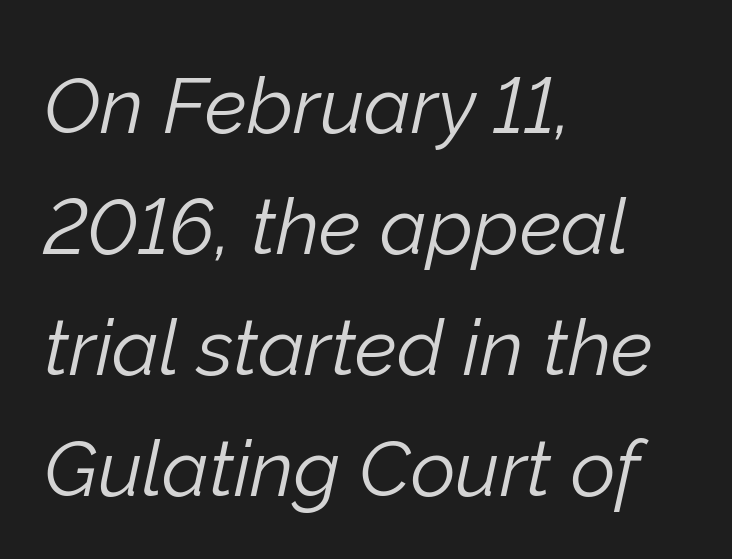
Q: Is the text bold? A: No.
Q: Is the text italic (slanted)? A: Yes, it leans right by about 12 degrees.
Q: Is the text underlined? A: No.
Q: How is the paragraph aligned? A: Left-aligned.
Q: Is the spacing between letters normal or unusually wide? A: Normal.
Q: Is the spacing between lines tight, normal or loose? A: Normal.
Q: Width (condensed, normal, or wide)? A: Normal.
Q: Stroke contrast? A: Low.
Q: x-height? A: Medium.
Q: Monospaced? A: No.
